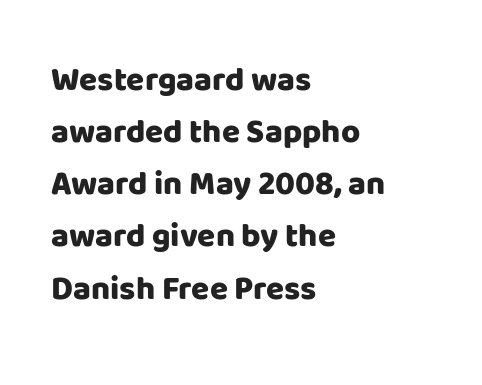
Q: Is the text bold? A: Yes.
Q: Is the text italic (slanted)? A: No, it is upright.
Q: Is the typeface a serif or a sans-serif typeface? A: Sans-serif.
Q: Is the text underlined? A: No.
Q: How is the paragraph aligned? A: Left-aligned.
Q: Is the spacing between letters normal or unusually wide? A: Normal.
Q: Is the spacing between lines tight, normal or loose? A: Normal.
Q: Width (condensed, normal, or wide)? A: Normal.
Q: Stroke contrast? A: Low.
Q: x-height? A: Large.
Q: Monospaced? A: No.
